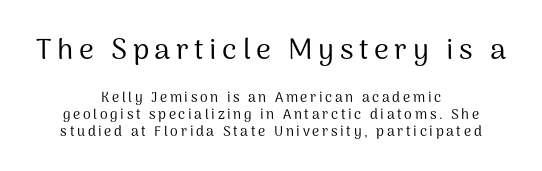
{"serif": "no", "italic": "no", "bold": "no", "weight": "regular", "width": "normal", "stroke_contrast": "medium", "x_height": "medium", "monospaced": "no", "underline": "no", "align": "center", "line_spacing_ratio": 1.22, "larger_block": "first", "size_ratio": 2.07, "glyph_px": 29}
